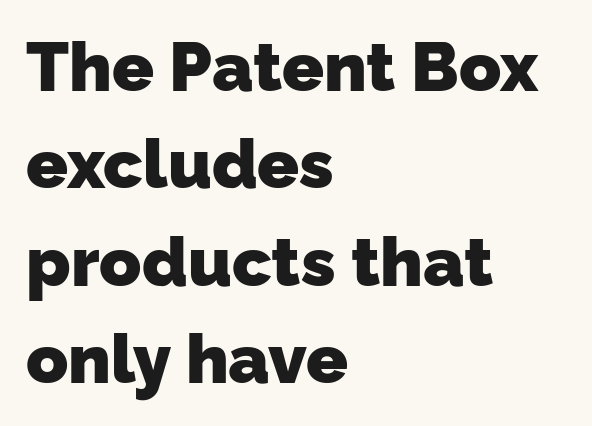
Q: Is the text bold? A: Yes.
Q: Is the typeface a serif or a sans-serif typeface? A: Sans-serif.
Q: Is the text underlined? A: No.
Q: How is the paragraph aligned? A: Left-aligned.
Q: Is the spacing between letters normal or unusually wide? A: Normal.
Q: Is the spacing between lines tight, normal or loose? A: Normal.
Q: Width (condensed, normal, or wide)? A: Normal.
Q: Stroke contrast? A: Low.
Q: x-height? A: Medium.
Q: Monospaced? A: No.
